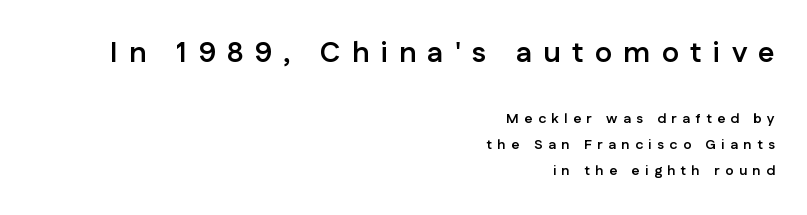
Q: Is the text bold? A: Yes.
Q: Is the text italic (slanted)? A: No, it is upright.
Q: Is the typeface a serif or a sans-serif typeface? A: Sans-serif.
Q: Is the text underlined? A: No.
Q: How is the paragraph aligned? A: Right-aligned.
Q: Is the spacing between letters normal or unusually wide? A: Unusually wide.
Q: Which block of text is set in a larger size, the first (top) or the second (bottom)? A: The first (top) one.
Q: Width (condensed, normal, or wide)? A: Normal.
Q: Stroke contrast? A: Low.
Q: x-height? A: Medium.
Q: Monospaced? A: No.
